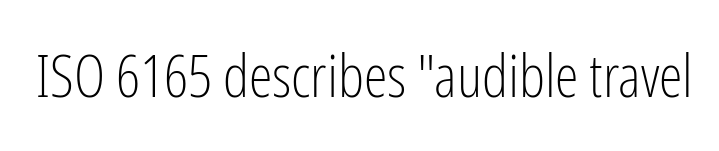
The image shows 60 px light, condensed sans-serif type, upright; set normal letter spacing, not underlined; low stroke contrast and a medium x-height.
